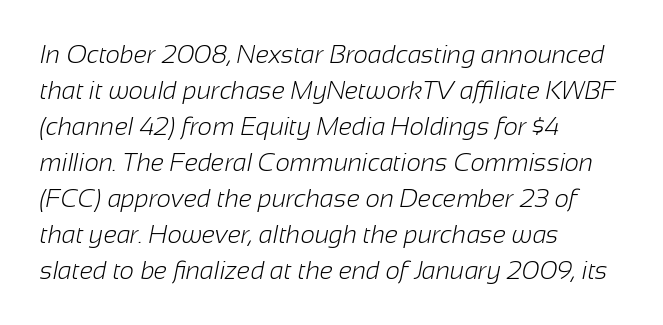
Evenly set lines give the paragraph a standard silhouette. Stems and bowls with no extra thickness — not bold. Line beginnings align vertically; line endings do not. This rendering features lettering with no underline. Words appear dense and cohesive because spacing is normal.
